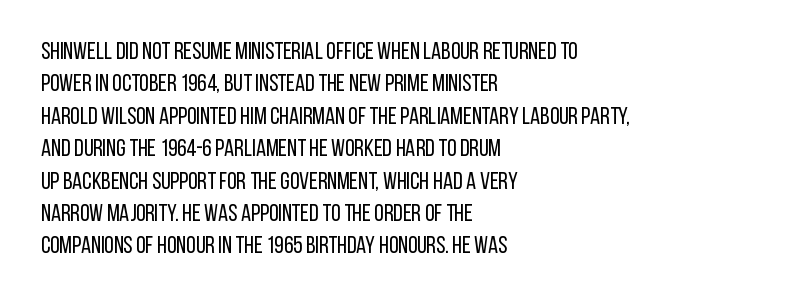
{"italic": "no", "bold": "no", "underline": "no", "align": "left", "line_spacing": "normal", "line_spacing_ratio": 1.35, "letter_spacing": "normal", "letter_spacing_em": 0.0, "glyph_px": 24}
